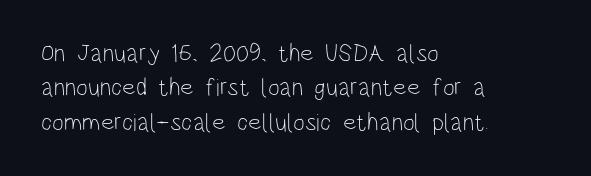
Q: Is the text bold? A: No.
Q: Is the text italic (slanted)? A: No, it is upright.
Q: Is the text underlined? A: No.
Q: How is the paragraph aligned? A: Left-aligned.
Q: Is the spacing between letters normal or unusually wide? A: Normal.
Q: Is the spacing between lines tight, normal or loose? A: Normal.
